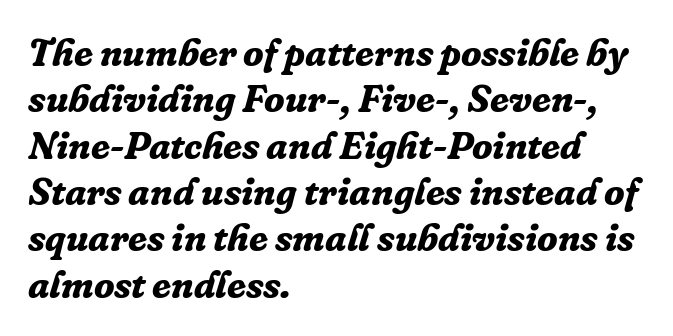
Q: Is the text bold? A: Yes.
Q: Is the text italic (slanted)? A: Yes, it leans right by about 16 degrees.
Q: Is the typeface a serif or a sans-serif typeface? A: Serif.
Q: Is the text underlined? A: No.
Q: How is the paragraph aligned? A: Left-aligned.
Q: Is the spacing between letters normal or unusually wide? A: Normal.
Q: Width (condensed, normal, or wide)? A: Normal.
Q: Stroke contrast? A: Low.
Q: x-height? A: Medium.
Q: Monospaced? A: No.
